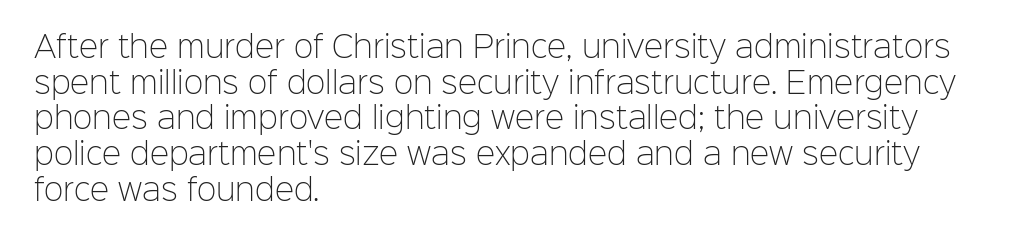
{"serif": "no", "italic": "no", "bold": "no", "weight": "light", "width": "normal", "stroke_contrast": "low", "x_height": "medium", "monospaced": "no", "underline": "no", "align": "left", "line_spacing_ratio": 1.23, "letter_spacing": "normal", "letter_spacing_em": 0.0, "glyph_px": 29}
